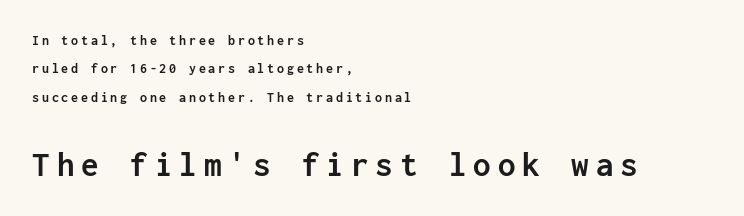
Posture: upright roman. The rag falls on the right side of this text block. Here the designer chose a console-style face with uniform glyph widths. The font is running at its bold setting. Quick note: underline off. Regarding serifs, this sample does without them.
